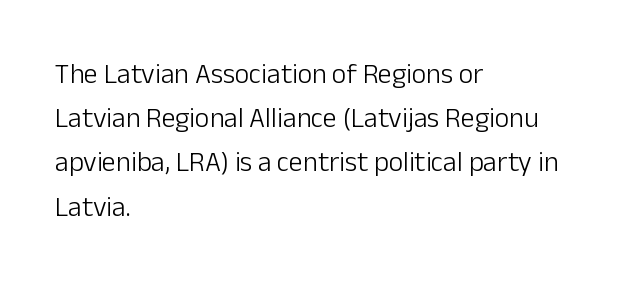
The image shows 28 px light sans-serif type, upright; set left-aligned, normal line spacing (1.58x), normal letter spacing, not underlined; low stroke contrast and a medium x-height.
